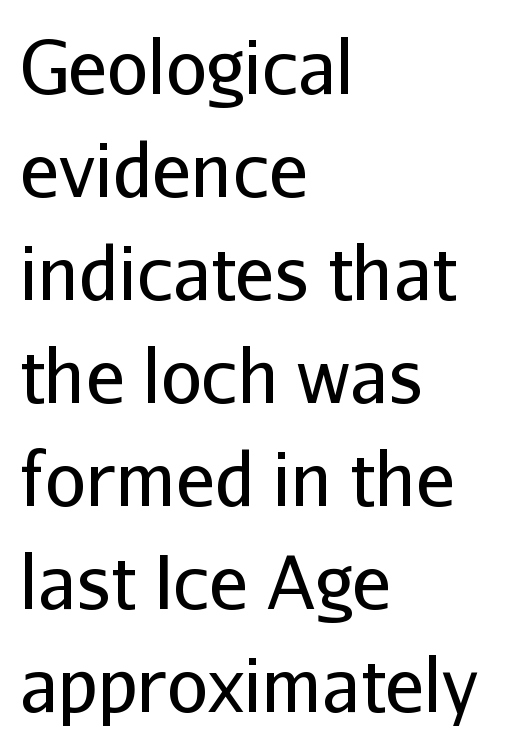
Is there any slant? The stems are plumb. The designer left line spacing at the default. The typeface has the unassuming heft of standard copy or less. Only glyphs here, with clear space below each row.
